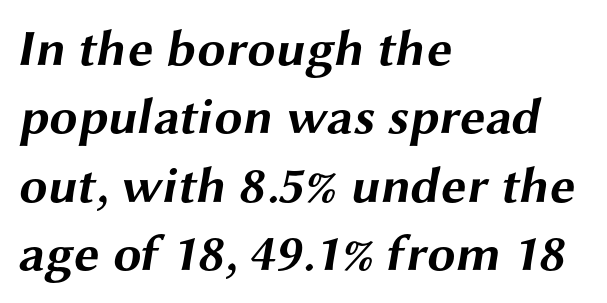
This is heavy type, rendered in bold. All the whitespace from short lines collects on the right. Each word holds together tightly as a unit, with standard inter-letter gaps. The line-height multiplier appears to be the usual default. The face used here is a sans, in the tradition of grotesques and geometrics.
